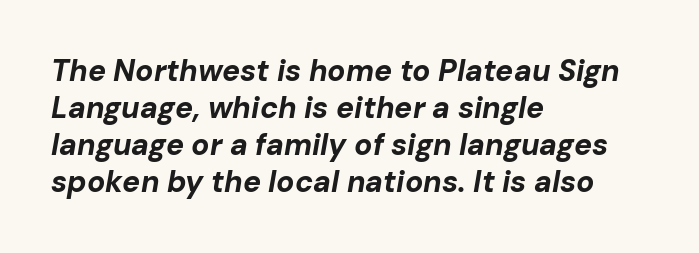
Descender tails drop into unmarked territory. Short note: letters normally spaced. Typesetter's note: full bold, strokes at maximum text heaviness. Here the designer chose a conventional face with non-uniform glyph widths. The lines in this sample share a left origin and differ only in where they stop.
